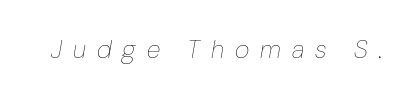
The image shows 25 px text type, italic (leaning right); set unusually wide letter spacing (+0.44 em), not underlined.
